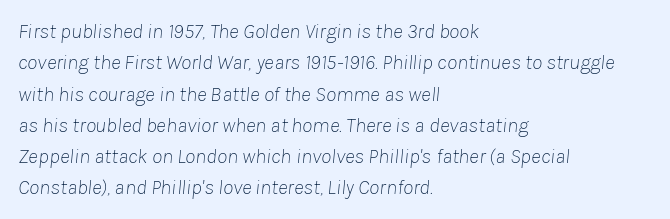
Q: Is the text bold? A: No.
Q: Is the text italic (slanted)? A: Yes, it leans right by about 8 degrees.
Q: Is the text underlined? A: No.
Q: How is the paragraph aligned? A: Left-aligned.
Q: Is the spacing between letters normal or unusually wide? A: Normal.
Q: Is the spacing between lines tight, normal or loose? A: Normal.
